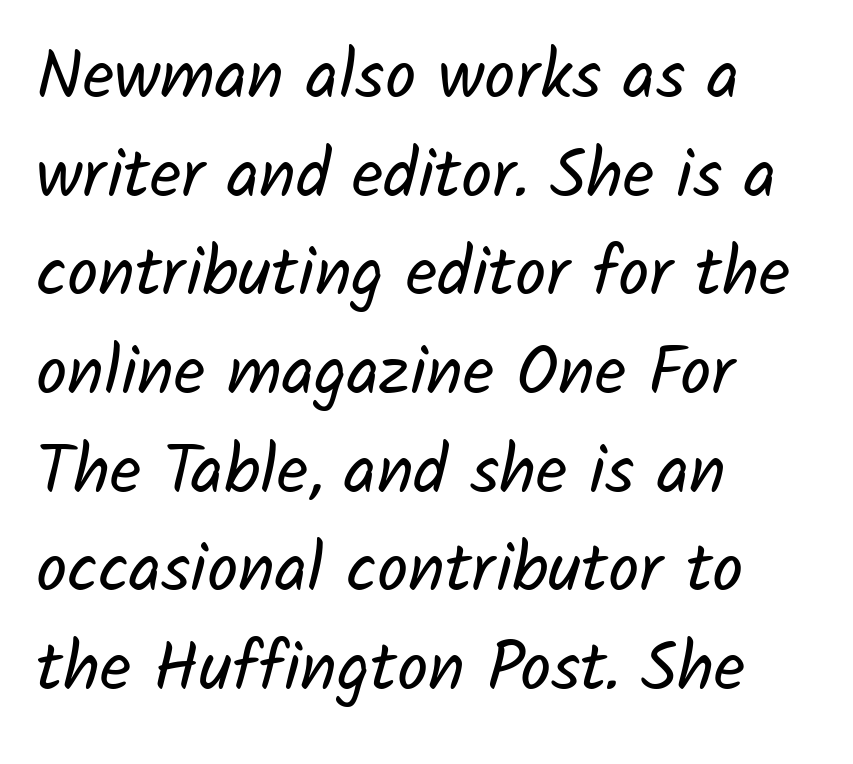
Q: Is the text bold? A: No.
Q: Is the typeface a serif or a sans-serif typeface? A: Sans-serif.
Q: Is the text underlined? A: No.
Q: How is the paragraph aligned? A: Left-aligned.
Q: Is the spacing between letters normal or unusually wide? A: Normal.
Q: Is the spacing between lines tight, normal or loose? A: Normal.
Q: Width (condensed, normal, or wide)? A: Normal.
Q: Stroke contrast? A: Low.
Q: x-height? A: Medium.
Q: Monospaced? A: No.
